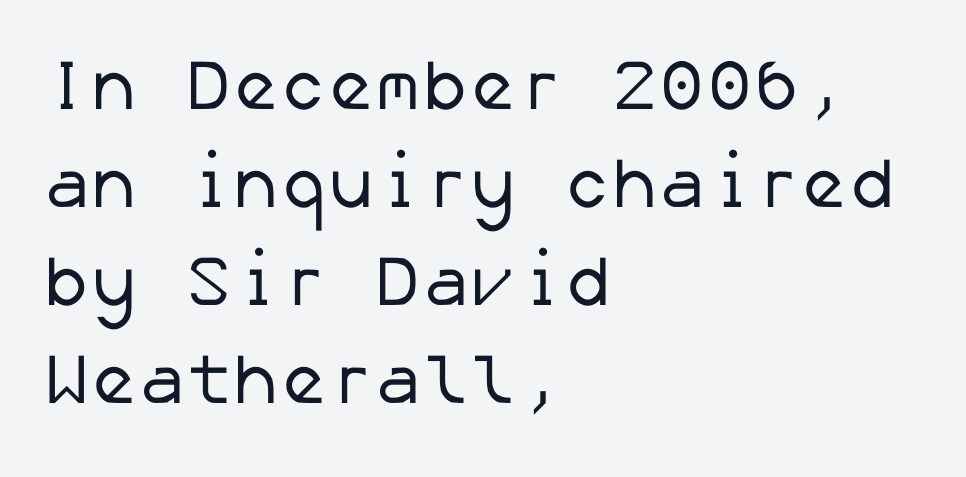
The image shows 71 px regular-weight sans-serif type; set left-aligned, normal line spacing (1.38x), normal letter spacing, not underlined; low stroke contrast and a medium x-height.
